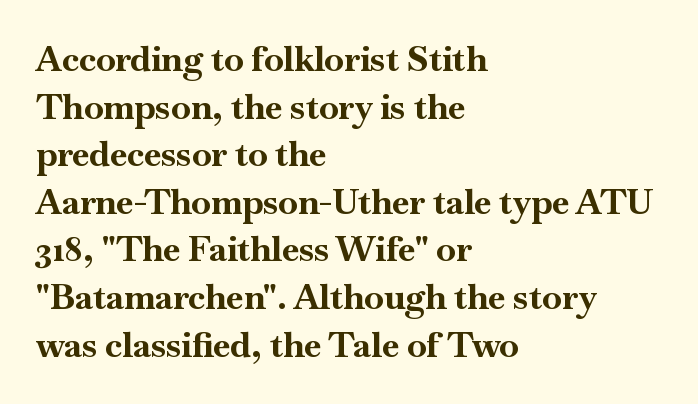
{"serif": "yes", "italic": "no", "bold": "yes", "weight": "bold", "width": "normal", "stroke_contrast": "high", "x_height": "small", "monospaced": "no", "underline": "no", "align": "left", "line_spacing": "normal", "line_spacing_ratio": 1.36, "letter_spacing": "normal", "letter_spacing_em": 0.0, "glyph_px": 35}
